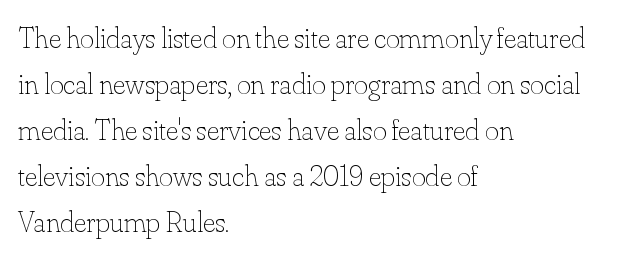
The image shows 30 px thin type, upright; set left-aligned, normal line spacing (1.53x), normal letter spacing, not underlined; low stroke contrast and a small x-height.
